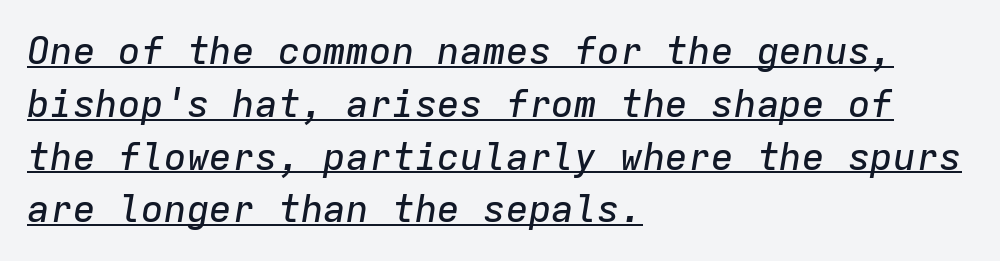
Q: Is the text italic (slanted)? A: Yes, it leans right by about 9 degrees.
Q: Is the text underlined? A: Yes.
Q: How is the paragraph aligned? A: Left-aligned.
Q: Is the spacing between letters normal or unusually wide? A: Normal.
Q: Is the spacing between lines tight, normal or loose? A: Normal.
Q: Width (condensed, normal, or wide)? A: Normal.
Q: Stroke contrast? A: Low.
Q: x-height? A: Medium.
Q: Monospaced? A: Yes.
